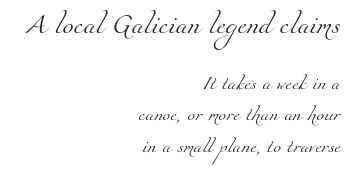
The lines are spread far apart with generous leading. The typesetter chose a ragged-left arrangement here. Honestly, the letter spacing is just normal — you wouldn't notice it. Quick note: underline off. Typesetter's note — upper block bumped up in size, lower block left smaller. No heavy texture on the line: the type isn't bold.
